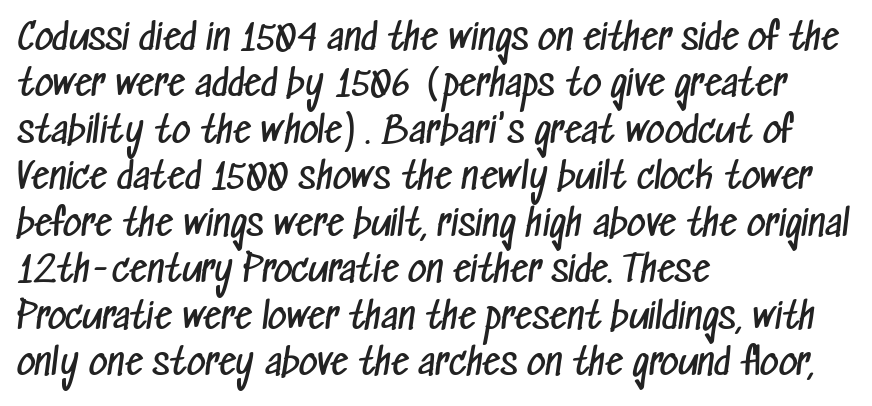
Note the varied advance widths — an 'i' is clearly narrower than an 'm'. Is this a heavy cut? Hardly; it is regular or lighter. Teacher's note: observe the even left margin — that is flush-left alignment. Underline: absent.
